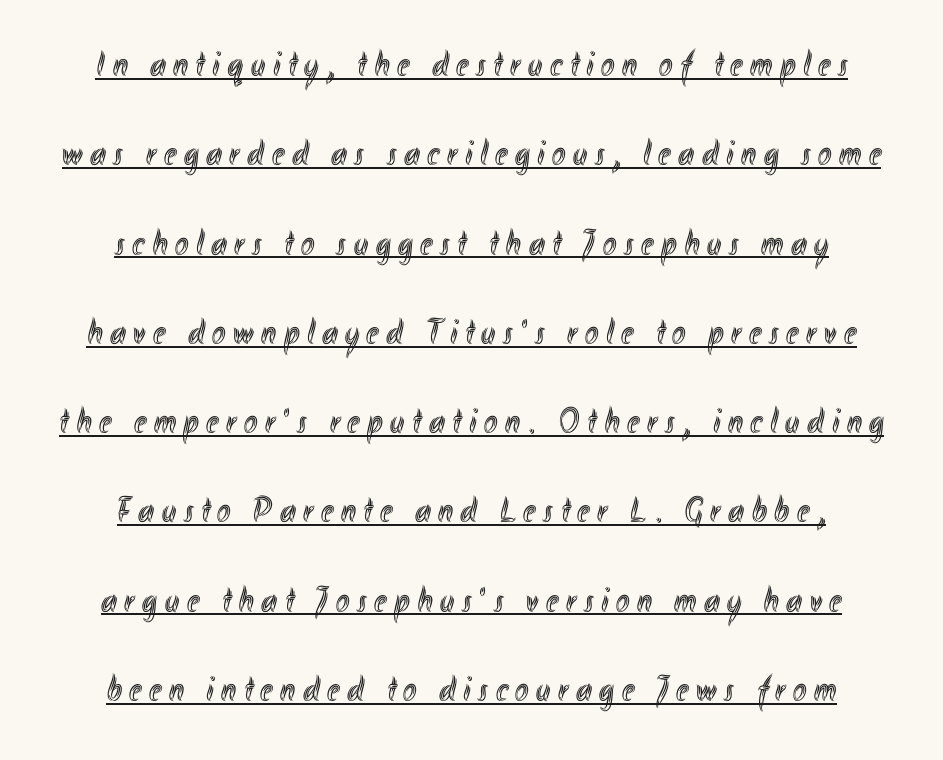
{"width": "condensed", "x_height": "small", "monospaced": "no", "underline": "yes", "align": "center", "line_spacing": "loose", "line_spacing_ratio": 2.48, "letter_spacing": "wide", "letter_spacing_em": 0.21, "glyph_px": 36}
